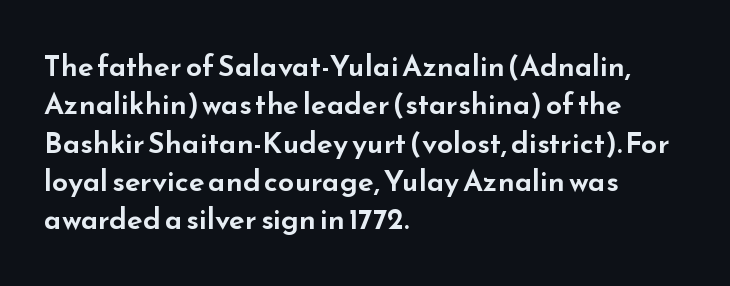
Q: Is the text italic (slanted)? A: No, it is upright.
Q: Is the typeface a serif or a sans-serif typeface? A: Sans-serif.
Q: Is the text underlined? A: No.
Q: How is the paragraph aligned? A: Left-aligned.
Q: Is the spacing between letters normal or unusually wide? A: Normal.
Q: Is the spacing between lines tight, normal or loose? A: Normal.
Q: Width (condensed, normal, or wide)? A: Wide.
Q: Stroke contrast? A: Low.
Q: x-height? A: Small.
Q: Monospaced? A: No.
